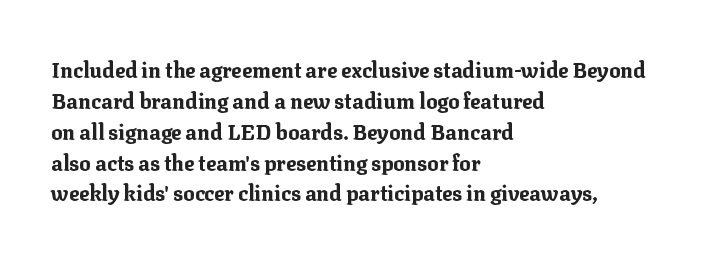
Q: Is the text bold? A: Yes.
Q: Is the text italic (slanted)? A: No, it is upright.
Q: Is the text underlined? A: No.
Q: How is the paragraph aligned? A: Left-aligned.
Q: Is the spacing between letters normal or unusually wide? A: Normal.
Q: Is the spacing between lines tight, normal or loose? A: Normal.
